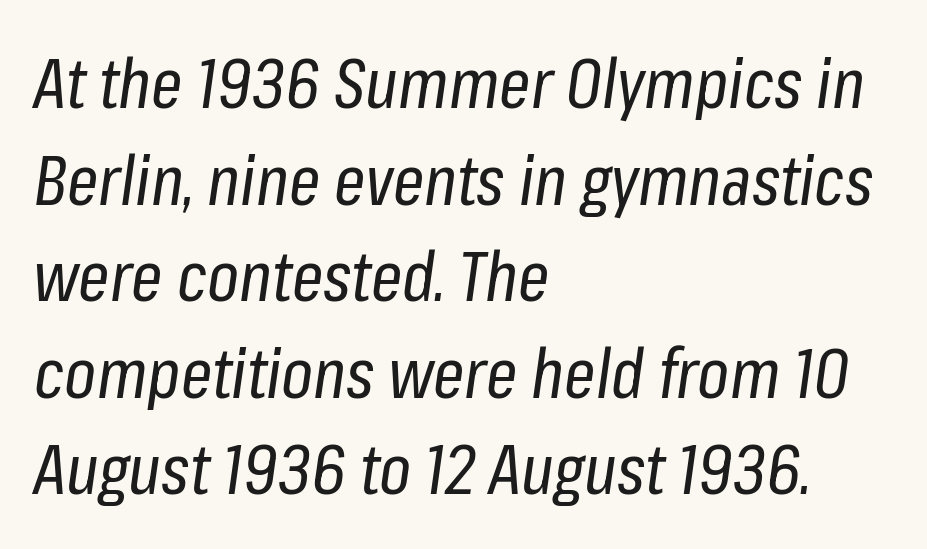
{"italic": "yes", "lean": "right", "slant_degrees": 8, "bold": "no", "weight": "regular", "width": "condensed", "stroke_contrast": "low", "x_height": "medium", "monospaced": "no", "underline": "no", "align": "left", "line_spacing": "normal", "line_spacing_ratio": 1.4, "letter_spacing": "normal", "letter_spacing_em": 0.0, "glyph_px": 69}
